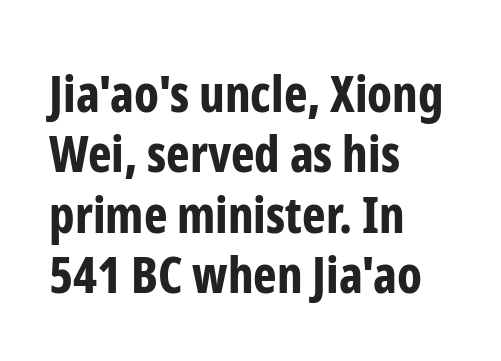
Q: Is the text bold? A: Yes.
Q: Is the text italic (slanted)? A: No, it is upright.
Q: Is the typeface a serif or a sans-serif typeface? A: Sans-serif.
Q: Is the text underlined? A: No.
Q: How is the paragraph aligned? A: Left-aligned.
Q: Is the spacing between letters normal or unusually wide? A: Normal.
Q: Width (condensed, normal, or wide)? A: Condensed.
Q: Stroke contrast? A: Low.
Q: x-height? A: Medium.
Q: Monospaced? A: No.
